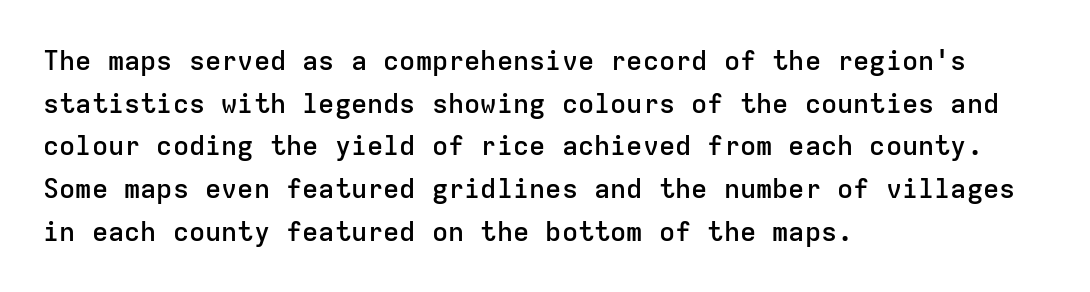
Q: Is the text bold? A: Semi-bold.
Q: Is the text italic (slanted)? A: No, it is upright.
Q: Is the text underlined? A: No.
Q: How is the paragraph aligned? A: Left-aligned.
Q: Is the spacing between letters normal or unusually wide? A: Normal.
Q: Is the spacing between lines tight, normal or loose? A: Normal.
